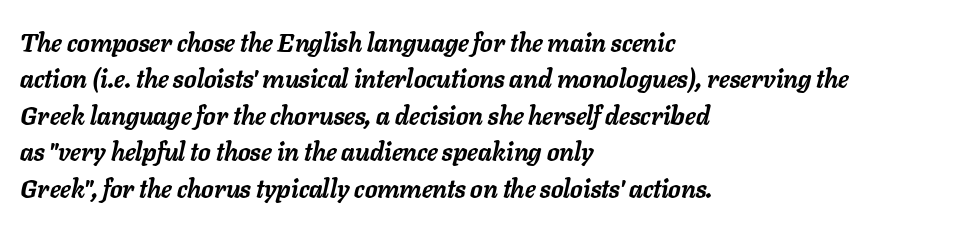
Q: Is the text bold? A: Yes.
Q: Is the text italic (slanted)? A: Yes, it leans right by about 11 degrees.
Q: Is the text underlined? A: No.
Q: How is the paragraph aligned? A: Left-aligned.
Q: Is the spacing between letters normal or unusually wide? A: Normal.
Q: Is the spacing between lines tight, normal or loose? A: Normal.
